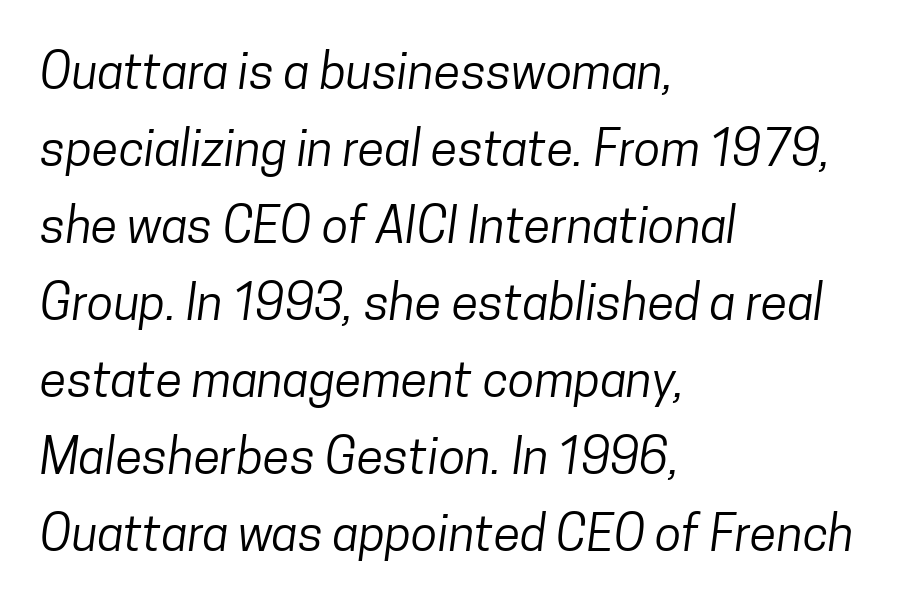
The image shows 49 px regular-weight, condensed sans-serif type; set left-aligned, normal line spacing (1.57x), normal letter spacing, not underlined; low stroke contrast and a medium x-height.
